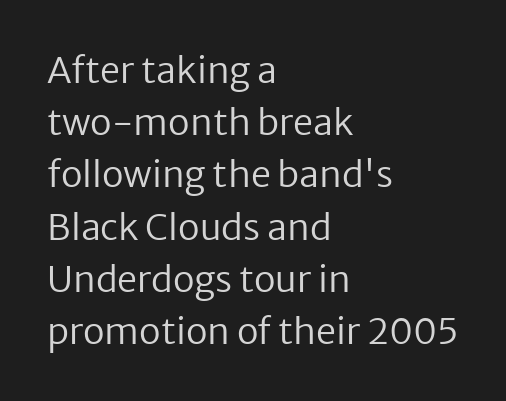
Descenders are the only things crossing below the line. A normal amount of white space separates one row of letters from the next. Ascenders rise straight up at ninety degrees. The compositor pushed each line to the left boundary. Stems here are at most as thick as an everyday book face.
